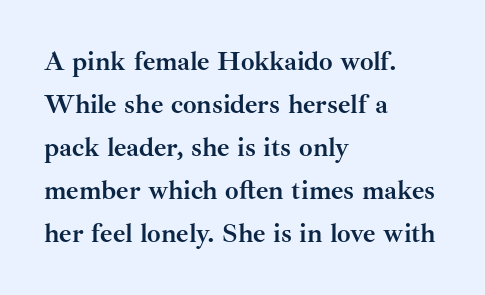
Q: Is the text bold? A: Yes.
Q: Is the text italic (slanted)? A: No, it is upright.
Q: Is the text underlined? A: No.
Q: How is the paragraph aligned? A: Left-aligned.
Q: Is the spacing between letters normal or unusually wide? A: Normal.
Q: Is the spacing between lines tight, normal or loose? A: Normal.
